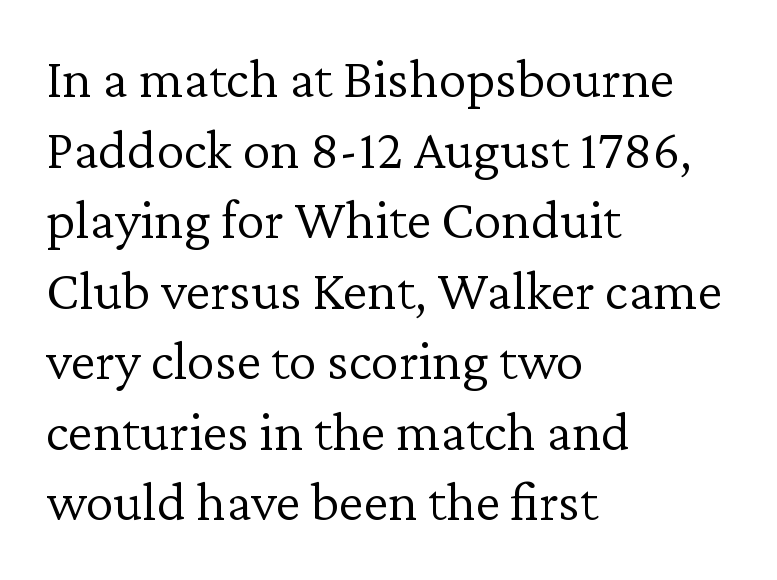
Q: Is the text bold? A: No.
Q: Is the text italic (slanted)? A: No, it is upright.
Q: Is the typeface a serif or a sans-serif typeface? A: Serif.
Q: Is the text underlined? A: No.
Q: How is the paragraph aligned? A: Left-aligned.
Q: Is the spacing between letters normal or unusually wide? A: Normal.
Q: Is the spacing between lines tight, normal or loose? A: Normal.
Q: Width (condensed, normal, or wide)? A: Normal.
Q: Stroke contrast? A: Low.
Q: x-height? A: Medium.
Q: Monospaced? A: No.
